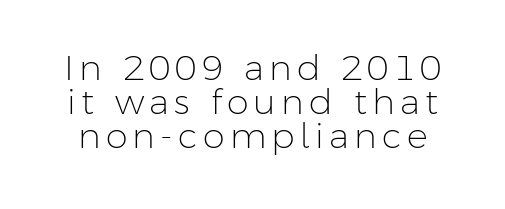
{"serif": "no", "italic": "no", "bold": "no", "weight": "light", "width": "normal", "stroke_contrast": "low", "x_height": "medium", "monospaced": "no", "underline": "no", "line_spacing": "tight", "line_spacing_ratio": 0.97, "glyph_px": 35}
